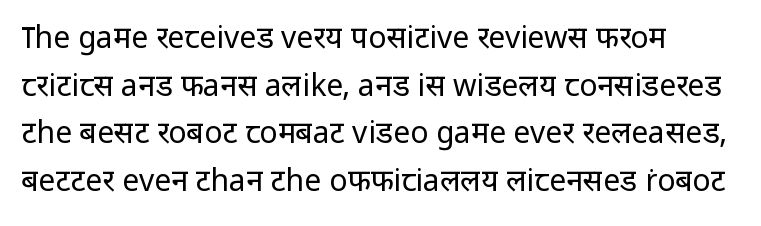
The setting favours the left margin, as ordinary paragraphs usually do. Proportional: the letters do not fall into vertical columns. Italic? Not at all — the glyphs are vertical. You could call the tracking neutral — neither tight nor loose. Weight: regular or lighter. Plain, unruled lines of type.
